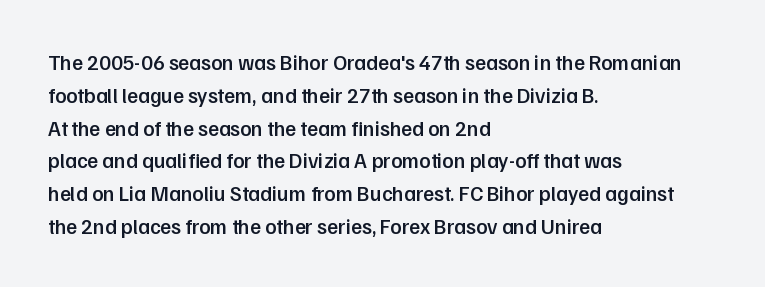
The image shows 21 px text type, upright; set left-aligned, normal line spacing (1.56x), normal letter spacing, not underlined.
